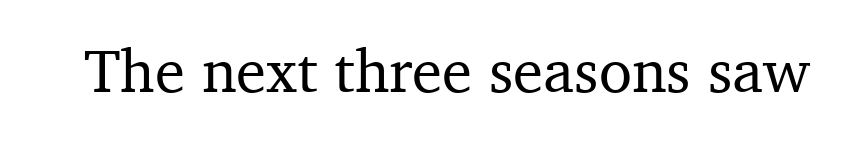
Q: Is the text italic (slanted)? A: No, it is upright.
Q: Is the typeface a serif or a sans-serif typeface? A: Serif.
Q: Is the text underlined? A: No.
Q: Is the spacing between letters normal or unusually wide? A: Normal.
Q: Width (condensed, normal, or wide)? A: Normal.
Q: Stroke contrast? A: Medium.
Q: x-height? A: Medium.
Q: Monospaced? A: No.
